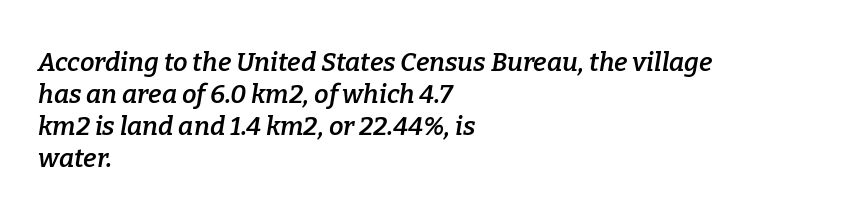
{"italic": "yes", "lean": "right", "slant_degrees": 9, "bold": "semi", "underline": "no", "align": "left", "line_spacing_ratio": 1.23, "letter_spacing": "normal", "letter_spacing_em": 0.0, "glyph_px": 26}
